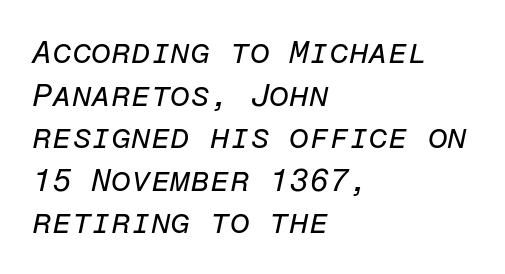
The image shows 32 px regular-weight type, italic (leaning right), monospaced; set left-aligned, normal line spacing (1.33x), normal letter spacing, not underlined; low stroke contrast and a medium x-height.
